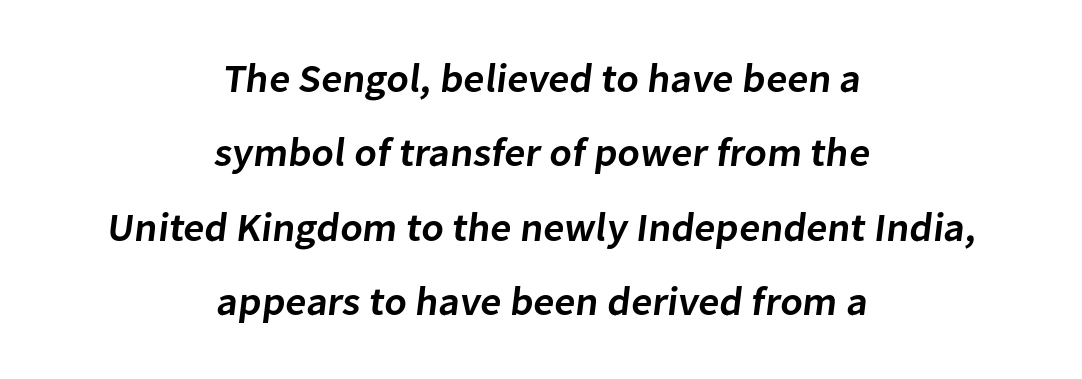
This rendering uses center alignment, leaving both contours irregular but symmetric. Unlike a traditional serif, this face leaves its strokes unadorned. A typesetter would call this zero additional tracking. Beneath every word, the page is bare.
